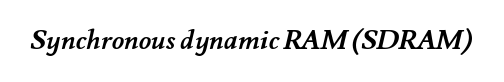
The image shows 27 px bold type; set normal letter spacing, not underlined.
